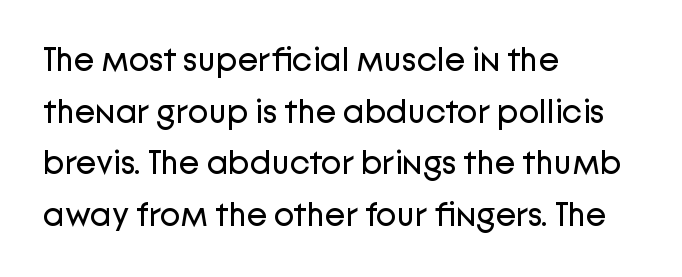
{"serif": "no", "italic": "no", "bold": "no", "weight": "regular", "width": "normal", "stroke_contrast": "low", "x_height": "medium", "monospaced": "no", "underline": "no", "align": "left", "line_spacing": "normal", "line_spacing_ratio": 1.52, "letter_spacing": "normal", "letter_spacing_em": 0.0, "glyph_px": 34}
